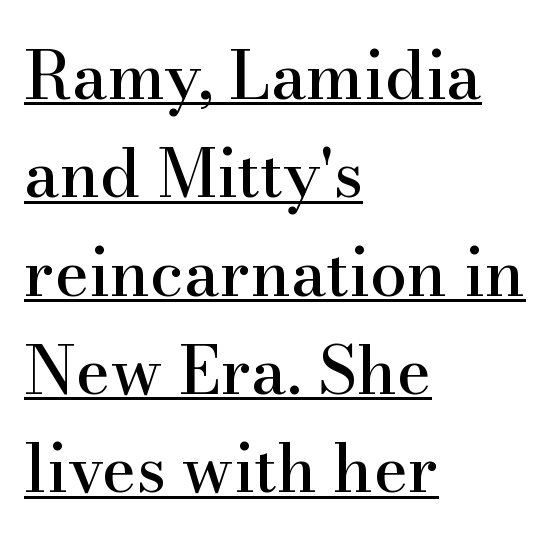
The image shows 66 px serif type, upright; set left-aligned, normal line spacing (1.49x), normal letter spacing, underlined; high stroke contrast and a small x-height.
